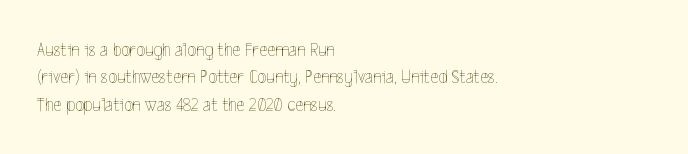
Q: Is the text bold? A: No.
Q: Is the text italic (slanted)? A: No, it is upright.
Q: Is the text underlined? A: No.
Q: How is the paragraph aligned? A: Left-aligned.
Q: Is the spacing between letters normal or unusually wide? A: Normal.
Q: Is the spacing between lines tight, normal or loose? A: Normal.
